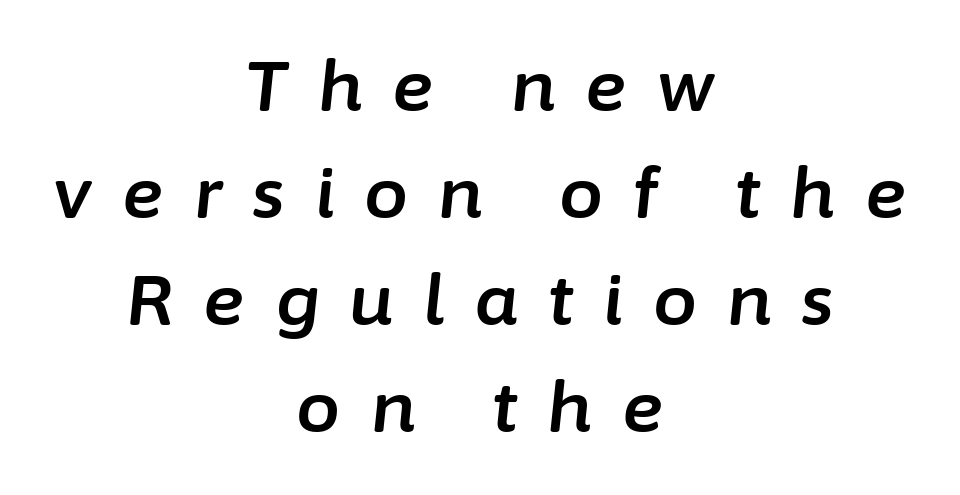
The image shows 70 px text type, italic (leaning right); set centered, normal line spacing (1.53x), unusually wide letter spacing (+0.43 em), not underlined; low stroke contrast and a medium x-height.
